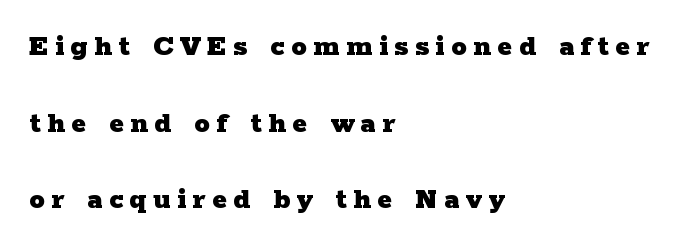
Has an underline been added? It has not. You could not count columns in this text — the font is proportionally spaced. The type sits square on the baseline with zero lean. Between one letter and the next there's a generous, obvious gap. Visually the block forms a straight wall on the left and a jagged coastline on the right.
